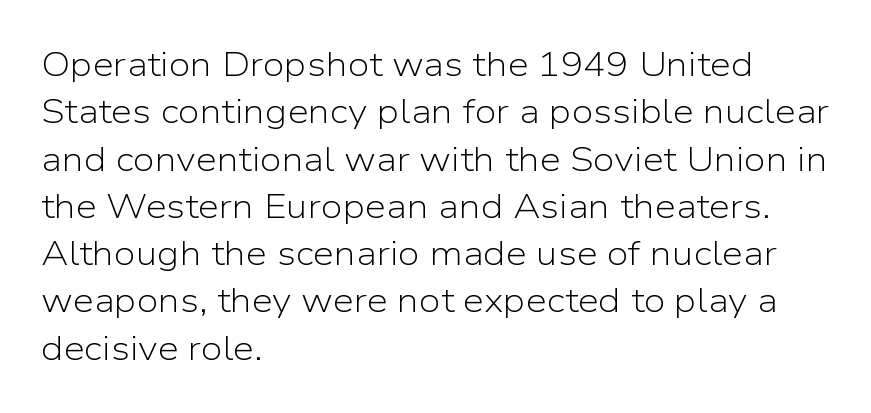
{"serif": "no", "italic": "no", "bold": "no", "weight": "light", "width": "normal", "stroke_contrast": "low", "x_height": "medium", "monospaced": "no", "underline": "no", "align": "left", "line_spacing": "normal", "line_spacing_ratio": 1.39, "letter_spacing": "normal", "letter_spacing_em": 0.0, "glyph_px": 34}
